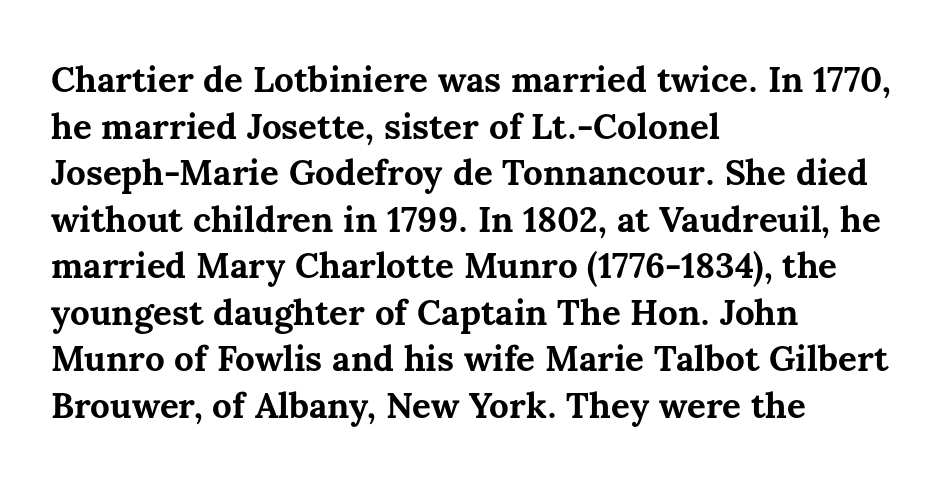
Rule under the text: the space is simply empty. Spacing verdict: proportional, widths tailored to each character. Which margin do the lines hug? The left one — the right edge is uneven. Weight: bold. Ascenders rise straight up at ninety degrees.
